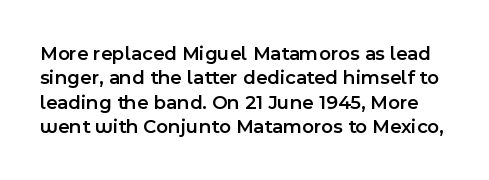
{"italic": "no", "bold": "semi", "underline": "no", "line_spacing_ratio": 1.22, "letter_spacing": "normal", "letter_spacing_em": 0.0, "glyph_px": 20}
